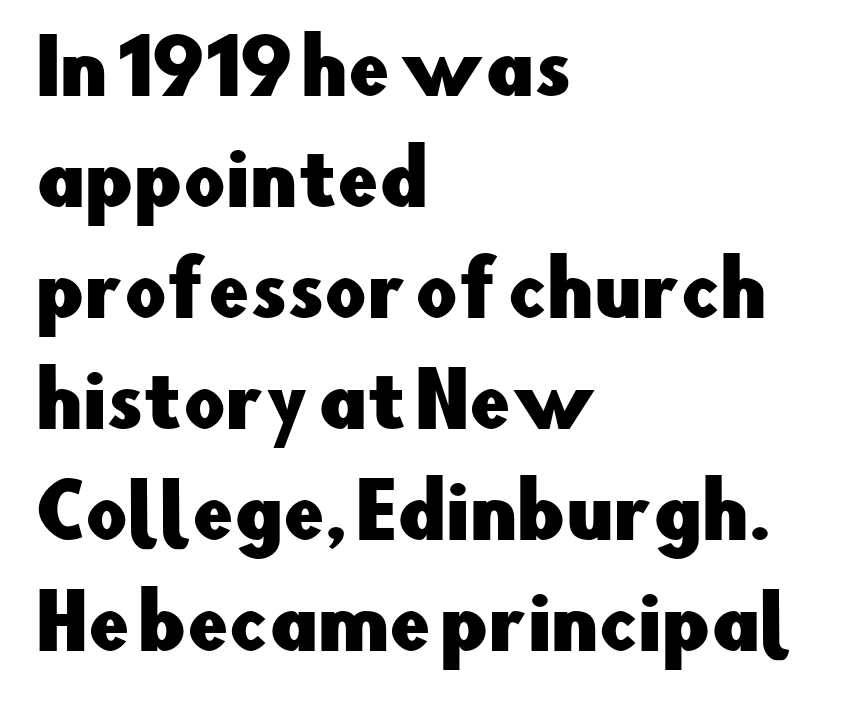
{"serif": "no", "italic": "no", "width": "normal", "stroke_contrast": "low", "x_height": "small", "monospaced": "no", "underline": "no", "align": "left", "line_spacing": "normal", "line_spacing_ratio": 1.52, "letter_spacing": "normal", "letter_spacing_em": 0.0, "glyph_px": 73}
